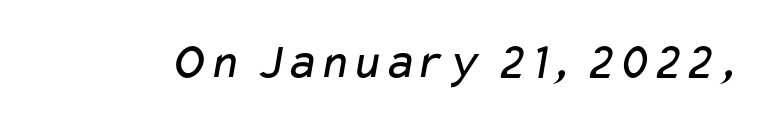
Think of a printed novel: that variable character pitch is what you see here. Vertical stems look standard width or narrower in stroke. A clean baseline with only descenders dipping below it. You could call the tracking neutral — neither tight nor loose.
